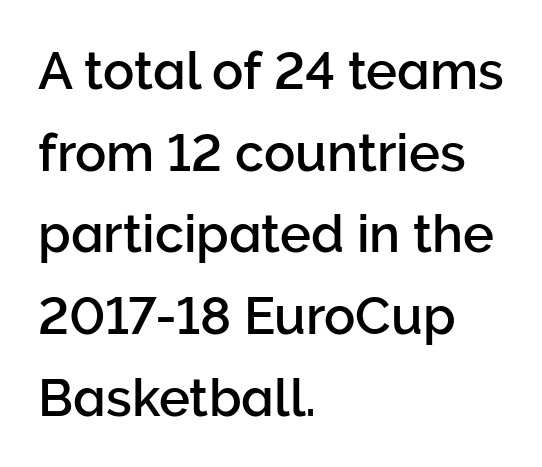
{"serif": "no", "italic": "no", "width": "normal", "stroke_contrast": "low", "x_height": "medium", "monospaced": "no", "underline": "no", "align": "left", "line_spacing": "normal", "line_spacing_ratio": 1.57, "letter_spacing": "normal", "letter_spacing_em": 0.0, "glyph_px": 52}
